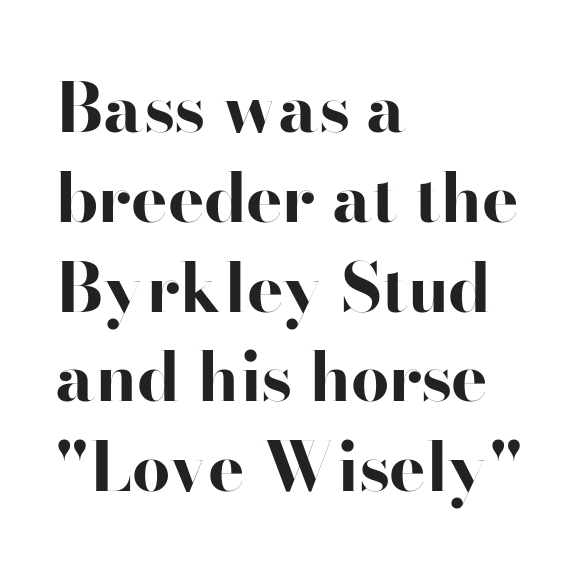
The image shows 68 px bold, wide sans-serif type, upright; set left-aligned, normal line spacing (1.32x), normal letter spacing, not underlined; high stroke contrast and a small x-height.
